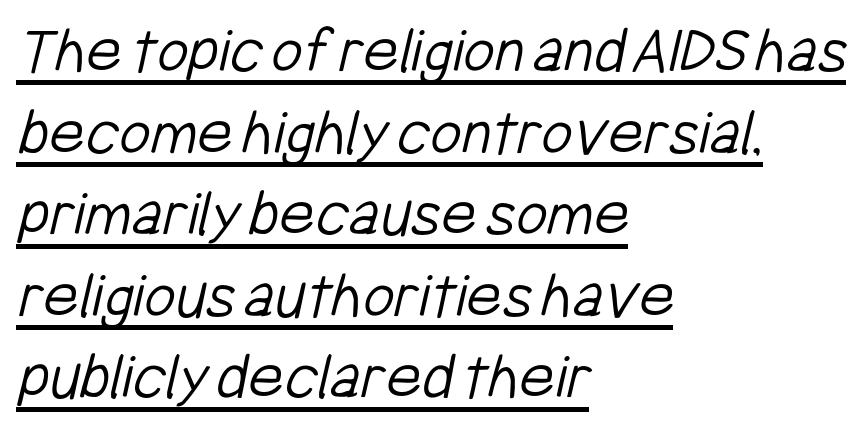
The image shows 68 px light, condensed sans-serif type; set left-aligned, line spacing 1.2x, normal letter spacing, underlined; low stroke contrast and a medium x-height.
